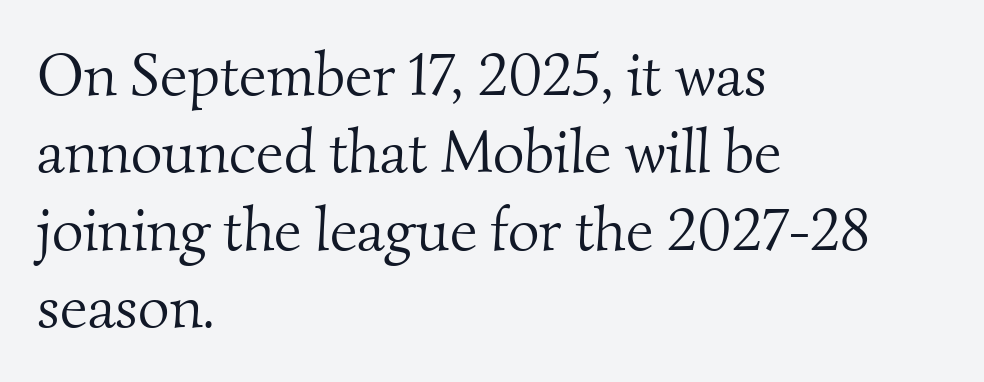
The image shows 61 px light serif type; set left-aligned, normal line spacing (1.27x), normal letter spacing, not underlined; medium stroke contrast and a small x-height.
